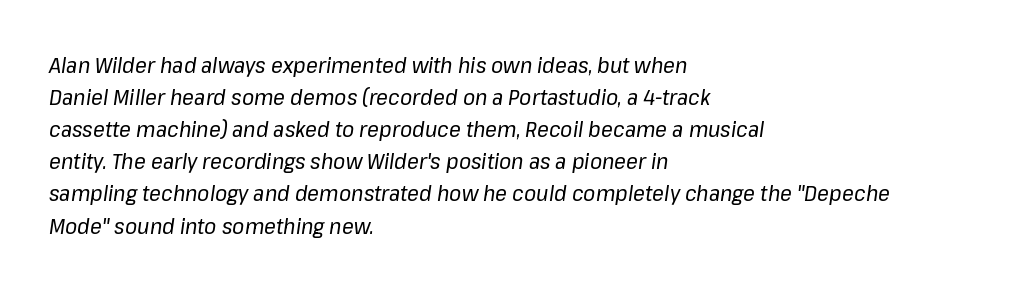
{"italic": "yes", "lean": "right", "slant_degrees": 8, "bold": "no", "underline": "no", "align": "left", "line_spacing": "normal", "line_spacing_ratio": 1.46, "letter_spacing": "normal", "letter_spacing_em": 0.0, "glyph_px": 22}
